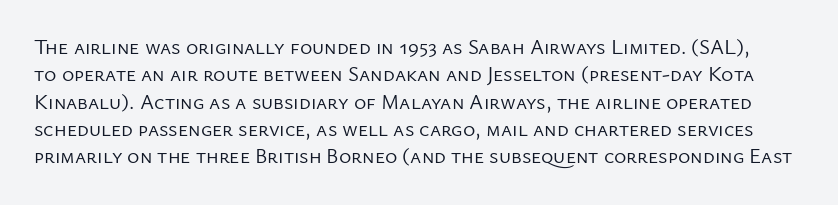
Q: Is the text bold? A: No.
Q: Is the text italic (slanted)? A: No, it is upright.
Q: Is the text underlined? A: No.
Q: Is the spacing between letters normal or unusually wide? A: Normal.
Q: Is the spacing between lines tight, normal or loose? A: Normal.
